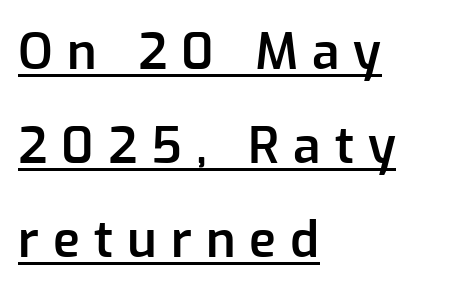
Q: Is the text bold? A: Semi-bold.
Q: Is the text italic (slanted)? A: No, it is upright.
Q: Is the typeface a serif or a sans-serif typeface? A: Sans-serif.
Q: Is the text underlined? A: Yes.
Q: How is the paragraph aligned? A: Left-aligned.
Q: Is the spacing between letters normal or unusually wide? A: Unusually wide.
Q: Width (condensed, normal, or wide)? A: Normal.
Q: Stroke contrast? A: Low.
Q: x-height? A: Medium.
Q: Monospaced? A: No.
